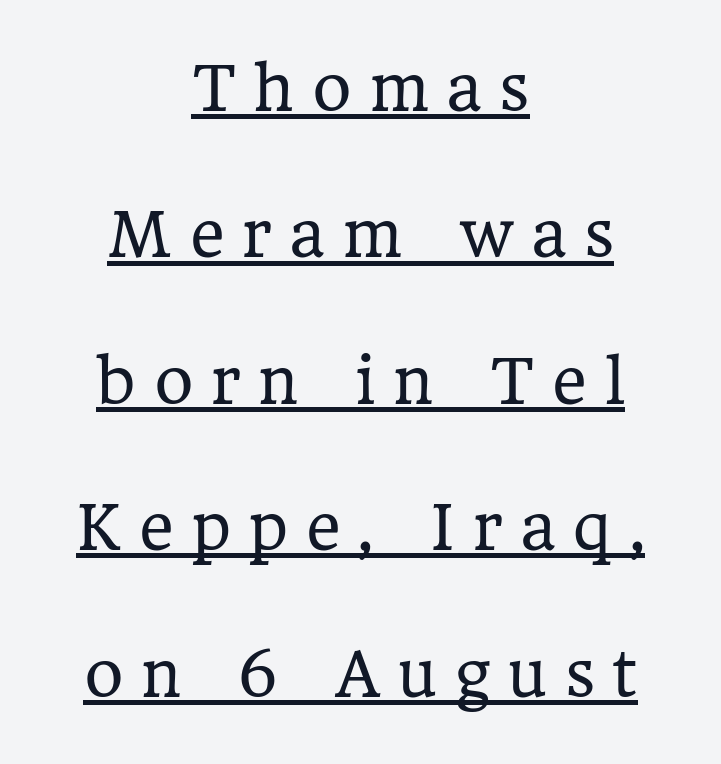
{"serif": "yes", "italic": "no", "bold": "no", "weight": "regular", "width": "normal", "stroke_contrast": "low", "x_height": "medium", "monospaced": "no", "underline": "yes", "align": "center", "line_spacing": "loose", "line_spacing_ratio": 2.44, "letter_spacing": "wide", "letter_spacing_em": 0.29, "glyph_px": 60}
